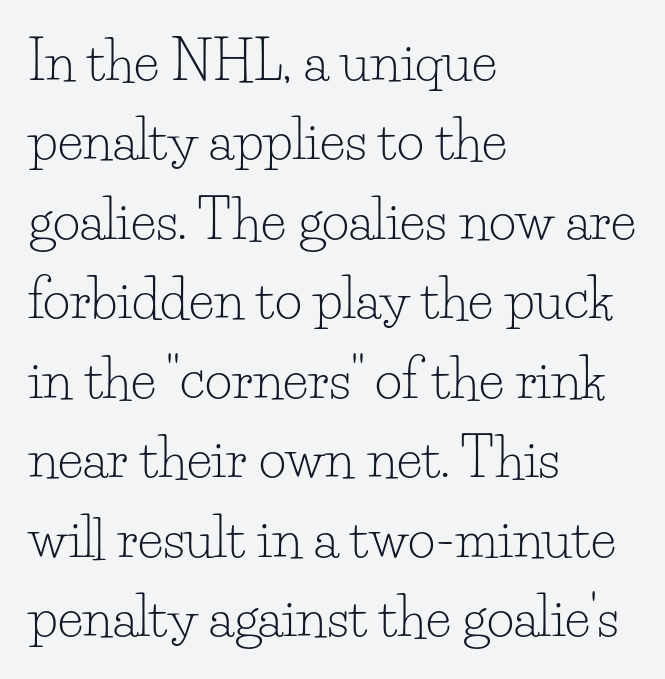
The rendering shows small feet on the letterforms — a serif design. Spacing verdict: proportional, widths tailored to each character. Every character sits straight up, as roman type does. The letterforms sit at book weight or below.
